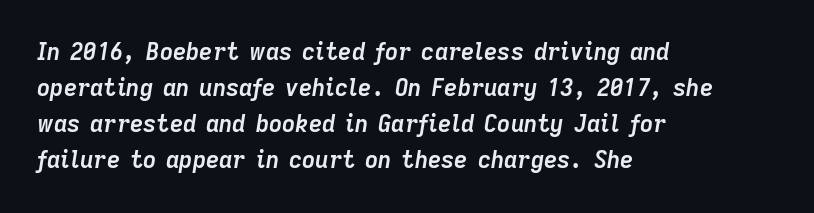
The lines in this sample share a left origin and differ only in where they stop. The zone under the glyphs is completely vacant. Designer's note — italics engaged. Is the letter spacing exaggerated? No — it looks like the ordinary default.
